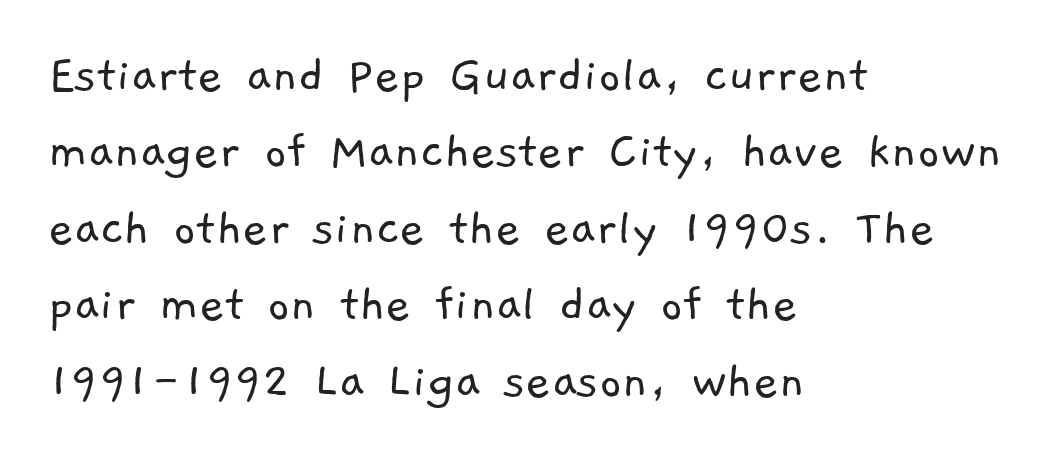
Q: Is the text bold? A: No.
Q: Is the typeface a serif or a sans-serif typeface? A: Sans-serif.
Q: Is the text underlined? A: No.
Q: How is the paragraph aligned? A: Left-aligned.
Q: Is the spacing between letters normal or unusually wide? A: Normal.
Q: Is the spacing between lines tight, normal or loose? A: Normal.
Q: Width (condensed, normal, or wide)? A: Normal.
Q: Stroke contrast? A: Low.
Q: x-height? A: Medium.
Q: Monospaced? A: No.
